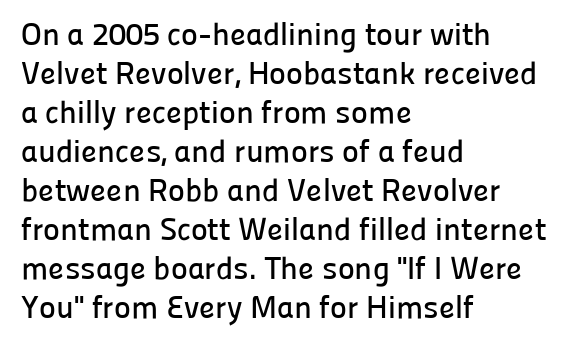
{"serif": "no", "italic": "no", "width": "normal", "stroke_contrast": "low", "x_height": "medium", "monospaced": "no", "underline": "no", "align": "left", "line_spacing_ratio": 1.22, "letter_spacing": "normal", "letter_spacing_em": 0.0, "glyph_px": 32}
